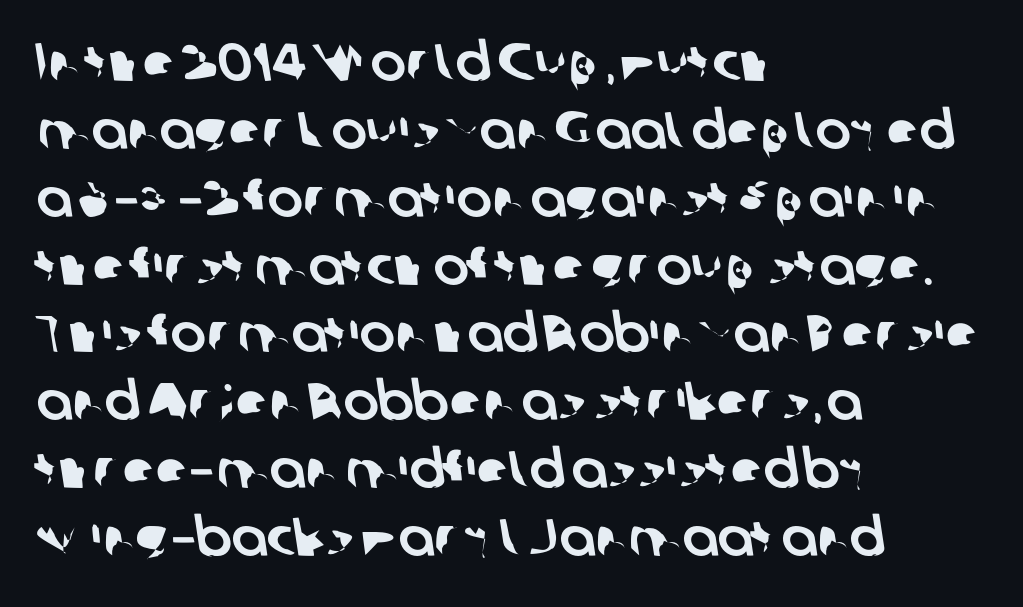
The image shows 53 px sans-serif type; set left-aligned, normal line spacing (1.28x), normal letter spacing, not underlined; low stroke contrast and a medium x-height.
